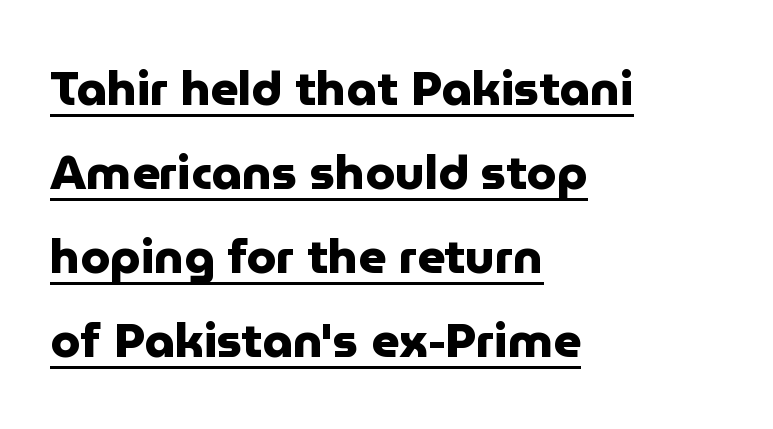
The image shows 48 px heavy sans-serif type, upright; set left-aligned, line spacing 1.75x, normal letter spacing, underlined; low stroke contrast and a medium x-height.
